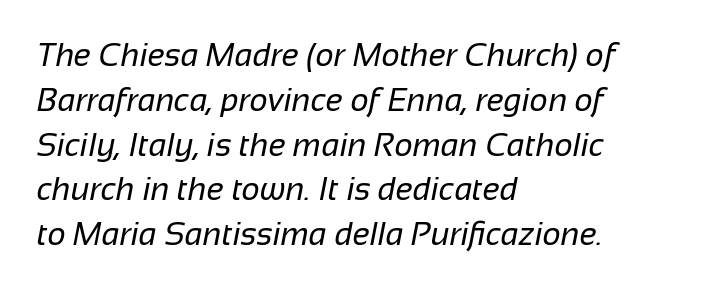
Q: Is the text bold? A: No.
Q: Is the typeface a serif or a sans-serif typeface? A: Sans-serif.
Q: Is the text underlined? A: No.
Q: How is the paragraph aligned? A: Left-aligned.
Q: Is the spacing between letters normal or unusually wide? A: Normal.
Q: Is the spacing between lines tight, normal or loose? A: Normal.
Q: Width (condensed, normal, or wide)? A: Normal.
Q: Stroke contrast? A: Low.
Q: x-height? A: Medium.
Q: Monospaced? A: No.
